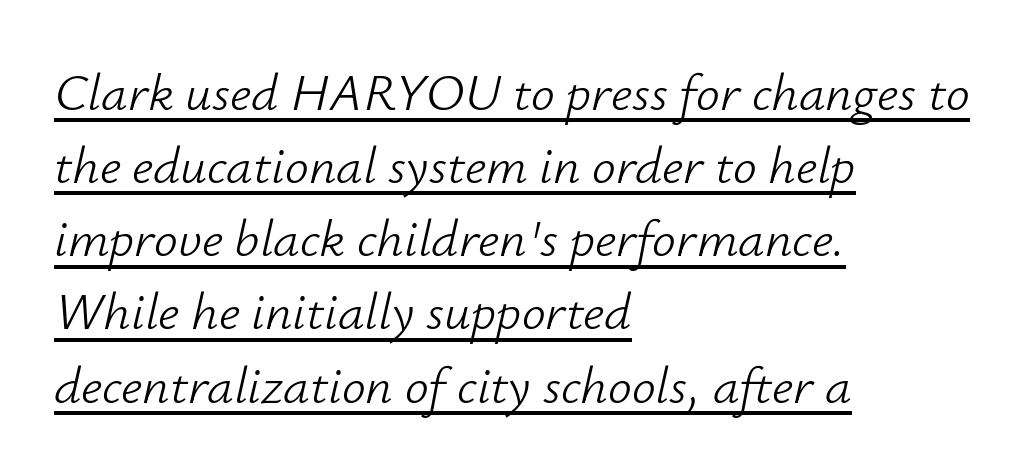
{"italic": "yes", "lean": "right", "slant_degrees": 12, "bold": "no", "weight": "light", "width": "normal", "stroke_contrast": "low", "x_height": "small", "monospaced": "no", "underline": "yes", "align": "left", "line_spacing": "normal", "line_spacing_ratio": 1.38, "letter_spacing": "normal", "letter_spacing_em": 0.0, "glyph_px": 53}
